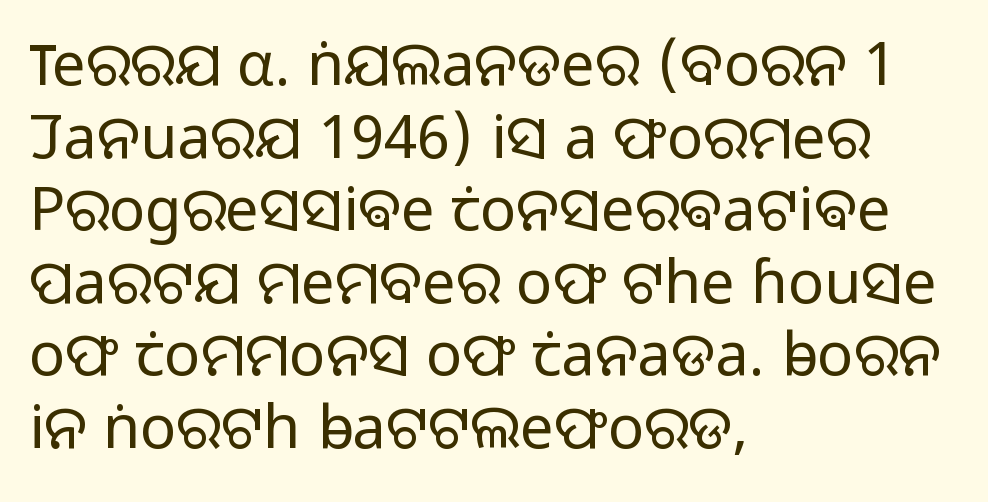
{"serif": "no", "italic": "no", "bold": "no", "weight": "light", "width": "normal", "stroke_contrast": "low", "x_height": "medium", "monospaced": "no", "underline": "no", "align": "left", "line_spacing_ratio": 1.21, "letter_spacing": "normal", "letter_spacing_em": 0.0, "glyph_px": 60}
